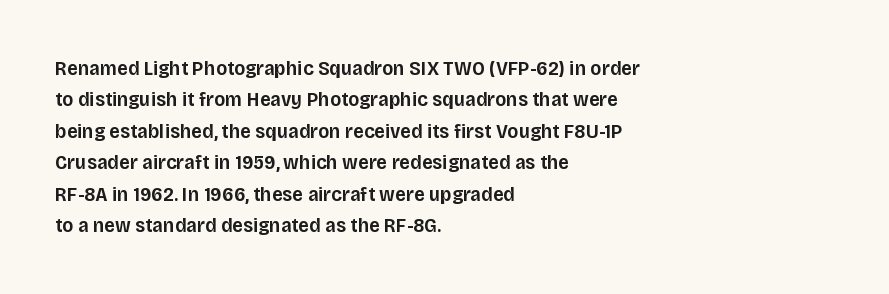
Q: Is the text bold? A: Semi-bold.
Q: Is the text italic (slanted)? A: No, it is upright.
Q: Is the text underlined? A: No.
Q: How is the paragraph aligned? A: Left-aligned.
Q: Is the spacing between letters normal or unusually wide? A: Normal.
Q: Is the spacing between lines tight, normal or loose? A: Normal.
